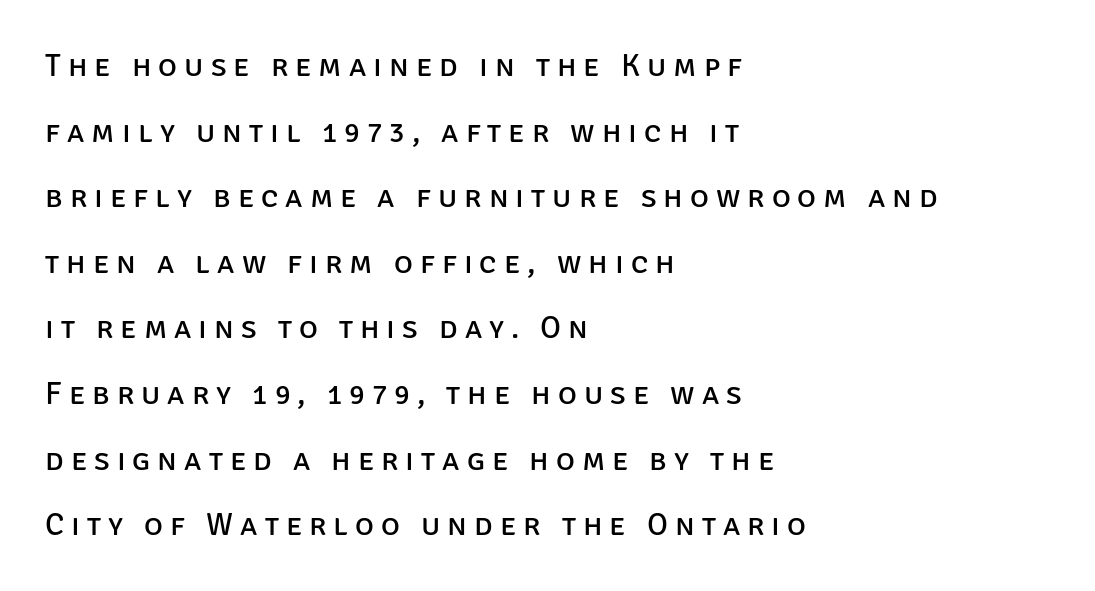
Note: no serifs on the glyphs. Nobody drew a line under any word here. Is the letter spacing exaggerated? Yes — the characters are pushed far apart. A classic flush-left, rag-right setting is used for this passage.
